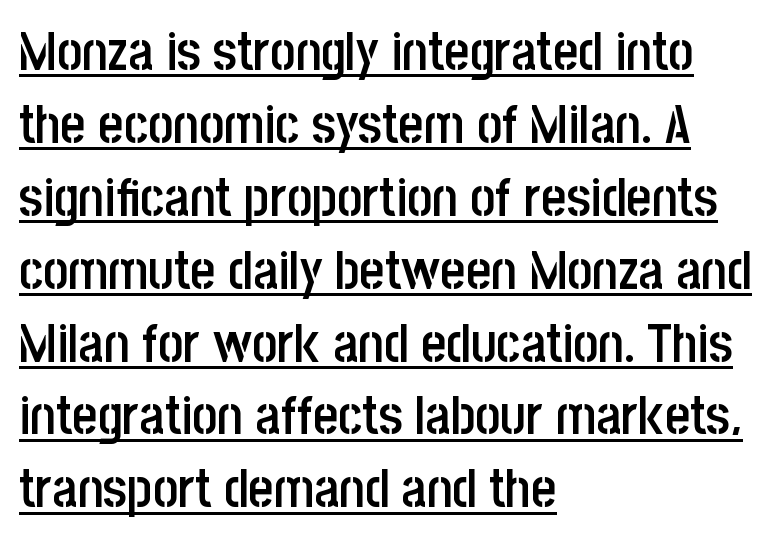
Q: Is the text bold? A: Semi-bold.
Q: Is the text italic (slanted)? A: No, it is upright.
Q: Is the typeface a serif or a sans-serif typeface? A: Sans-serif.
Q: Is the text underlined? A: Yes.
Q: How is the paragraph aligned? A: Left-aligned.
Q: Is the spacing between letters normal or unusually wide? A: Normal.
Q: Is the spacing between lines tight, normal or loose? A: Normal.
Q: Width (condensed, normal, or wide)? A: Condensed.
Q: Stroke contrast? A: Low.
Q: x-height? A: Large.
Q: Monospaced? A: No.
